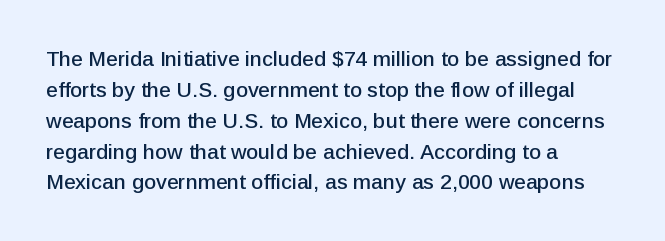
{"italic": "no", "underline": "no", "align": "left", "line_spacing": "normal", "line_spacing_ratio": 1.47, "letter_spacing": "normal", "letter_spacing_em": 0.0, "glyph_px": 21}
